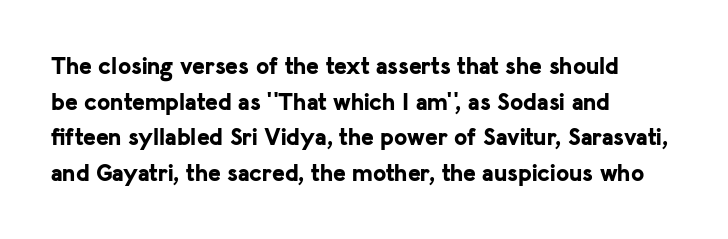
The image shows 24 px bold type, upright; set left-aligned, normal line spacing (1.48x), normal letter spacing, not underlined.
